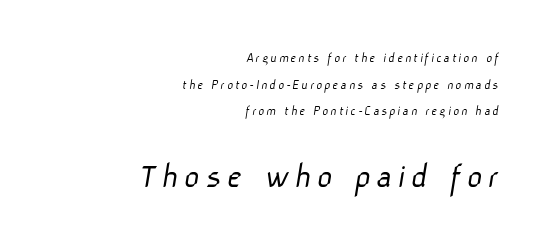
{"serif": "no", "bold": "no", "weight": "light", "width": "normal", "stroke_contrast": "low", "x_height": "medium", "monospaced": "no", "underline": "no", "align": "right", "line_spacing": "loose", "line_spacing_ratio": 1.9, "larger_block": "second", "size_ratio": 2.64, "glyph_px": 37}
